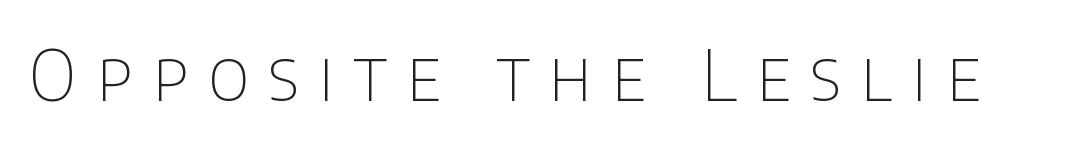
{"serif": "no", "italic": "no", "bold": "no", "weight": "thin", "width": "normal", "stroke_contrast": "low", "x_height": "large", "monospaced": "no", "underline": "no", "letter_spacing": "wide", "letter_spacing_em": 0.28, "glyph_px": 69}
